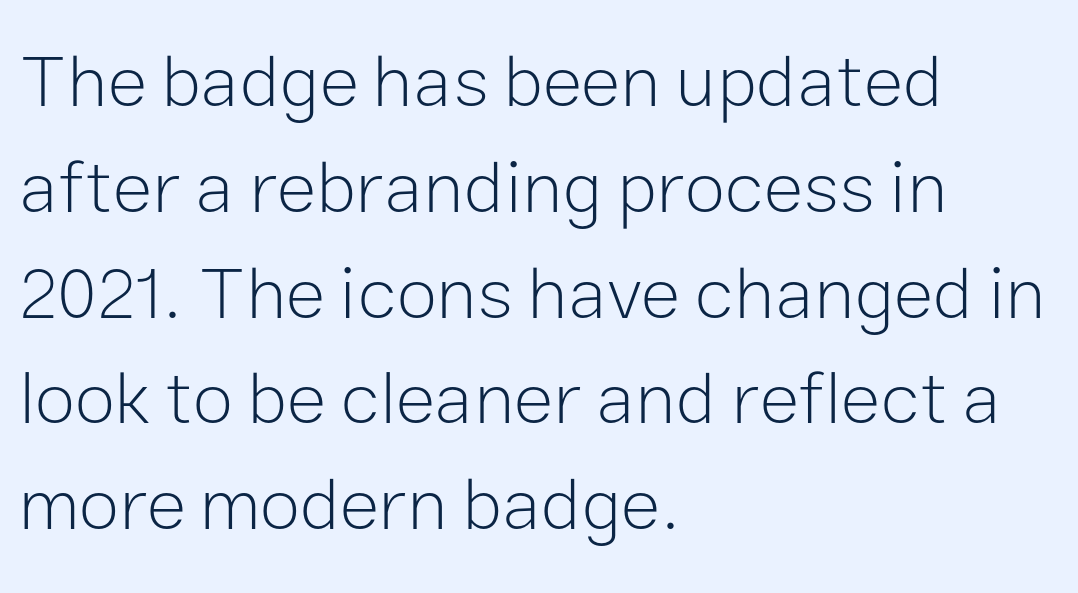
{"serif": "no", "italic": "no", "bold": "no", "weight": "light", "width": "normal", "stroke_contrast": "low", "x_height": "medium", "monospaced": "no", "underline": "no", "align": "left", "line_spacing": "normal", "line_spacing_ratio": 1.43, "letter_spacing": "normal", "letter_spacing_em": 0.0, "glyph_px": 74}
